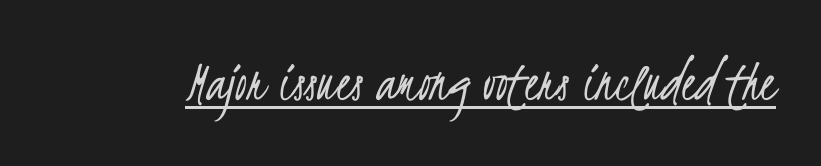
The image shows 59 px light, condensed sans-serif type; set normal letter spacing, underlined; low stroke contrast and a small x-height.
